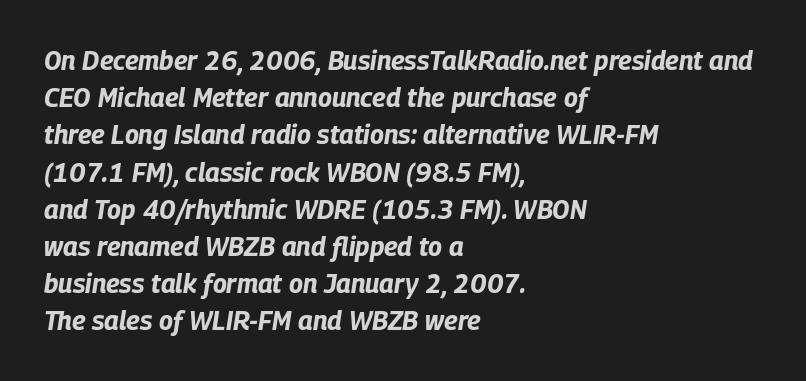
The image shows 26 px bold type, italic (leaning right); set left-aligned, normal line spacing (1.43x), normal letter spacing, not underlined.
